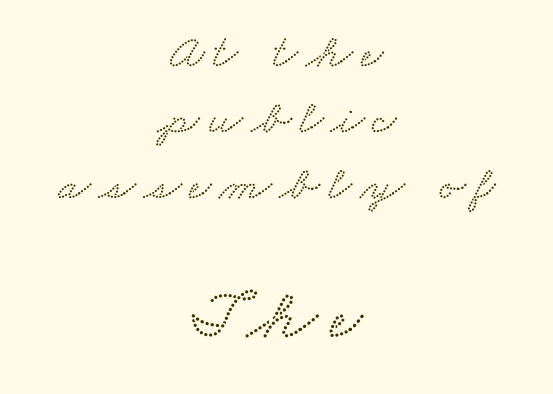
The vertical gap from one line to the next is medium. The lines in this sample share a center point and differ in where they start and stop. The rendering uses natural spacing where letterforms have individual widths. A student would notice the bottom passage is typeset larger than what precedes it.
